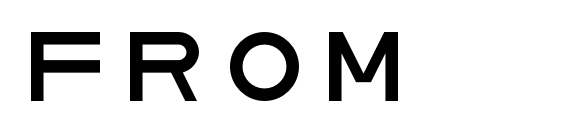
The image shows 69 px wide sans-serif type, upright; set left-aligned, unusually wide letter spacing (+0.34 em), not underlined; low stroke contrast and a large x-height.
